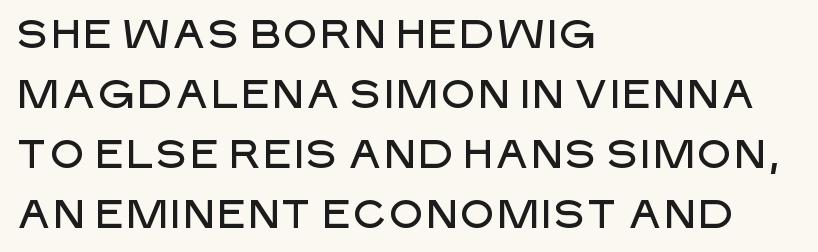
The image shows 40 px sans-serif type, upright; set left-aligned, normal line spacing (1.5x), normal letter spacing, not underlined; low stroke contrast and a large x-height.
